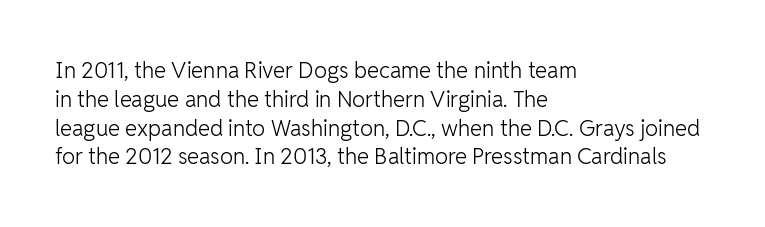
Q: Is the text bold? A: No.
Q: Is the text italic (slanted)? A: No, it is upright.
Q: Is the text underlined? A: No.
Q: How is the paragraph aligned? A: Left-aligned.
Q: Is the spacing between letters normal or unusually wide? A: Normal.
Q: Is the spacing between lines tight, normal or loose? A: Normal.
